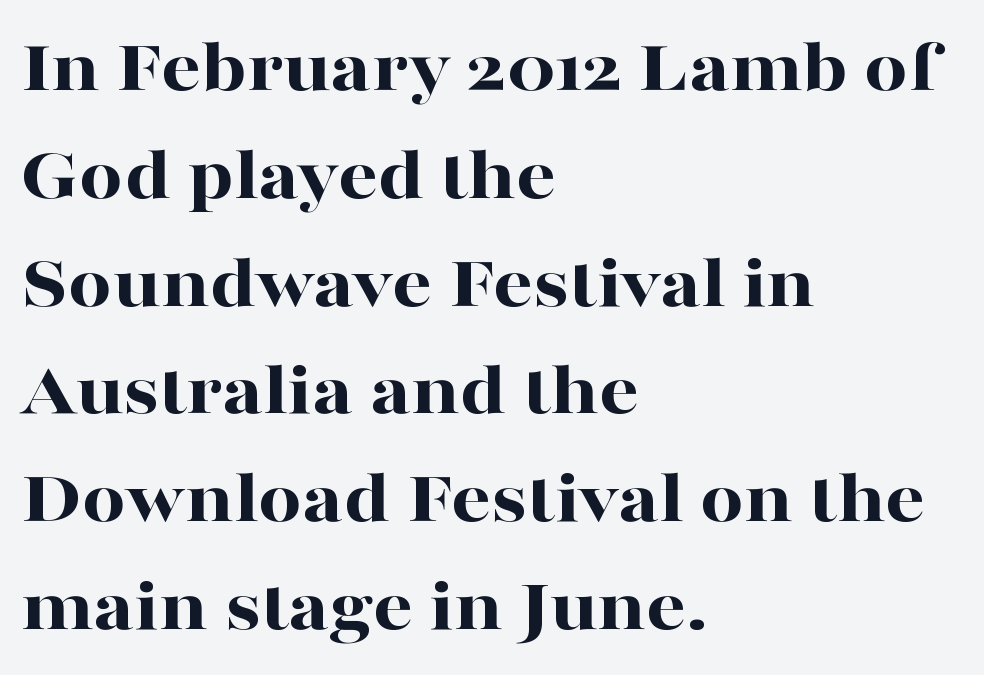
{"serif": "yes", "italic": "no", "bold": "yes", "weight": "bold", "width": "wide", "stroke_contrast": "high", "x_height": "medium", "monospaced": "no", "underline": "no", "align": "left", "line_spacing": "normal", "line_spacing_ratio": 1.4, "letter_spacing": "normal", "letter_spacing_em": 0.0, "glyph_px": 77}
